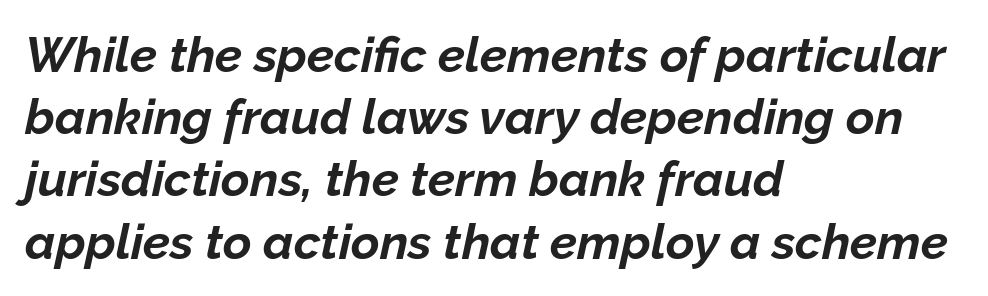
{"italic": "yes", "lean": "right", "slant_degrees": 12, "bold": "yes", "weight": "bold", "width": "normal", "stroke_contrast": "low", "x_height": "medium", "monospaced": "no", "underline": "no", "align": "left", "line_spacing": "normal", "line_spacing_ratio": 1.27, "letter_spacing": "normal", "letter_spacing_em": 0.0, "glyph_px": 49}
